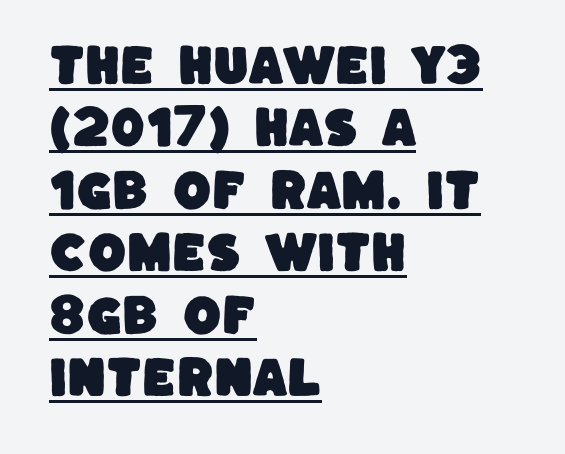
{"serif": "no", "width": "normal", "stroke_contrast": "low", "x_height": "large", "monospaced": "no", "underline": "yes", "align": "left", "line_spacing": "normal", "line_spacing_ratio": 1.42, "letter_spacing": "normal", "letter_spacing_em": 0.0, "glyph_px": 44}
